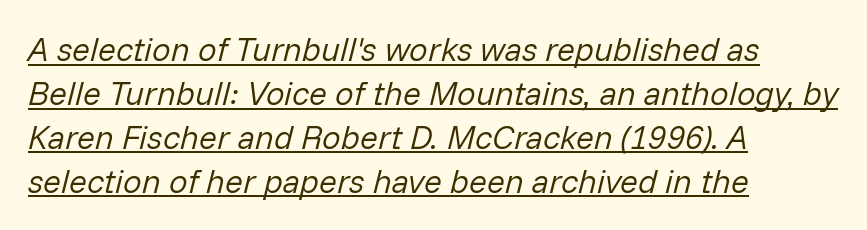
{"italic": "yes", "lean": "right", "slant_degrees": 14, "bold": "no", "weight": "regular", "width": "normal", "stroke_contrast": "low", "x_height": "medium", "monospaced": "no", "underline": "yes", "align": "left", "line_spacing": "normal", "line_spacing_ratio": 1.33, "letter_spacing": "normal", "letter_spacing_em": 0.0, "glyph_px": 33}
